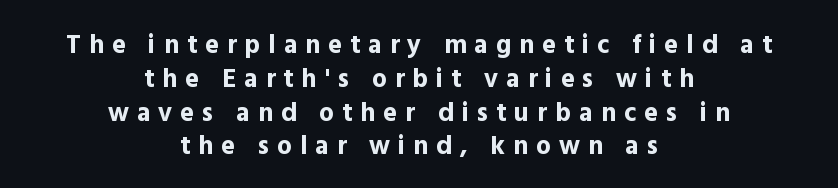
{"italic": "no", "bold": "yes", "underline": "no", "align": "center", "line_spacing": "normal", "line_spacing_ratio": 1.3, "letter_spacing": "wide", "letter_spacing_em": 0.31, "glyph_px": 26}
